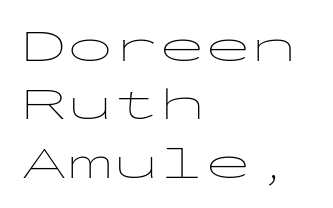
{"serif": "no", "italic": "no", "bold": "no", "weight": "thin", "width": "wide", "stroke_contrast": "low", "x_height": "medium", "monospaced": "yes", "underline": "no", "align": "left", "line_spacing": "normal", "line_spacing_ratio": 1.27, "letter_spacing": "normal", "letter_spacing_em": 0.0, "glyph_px": 46}
